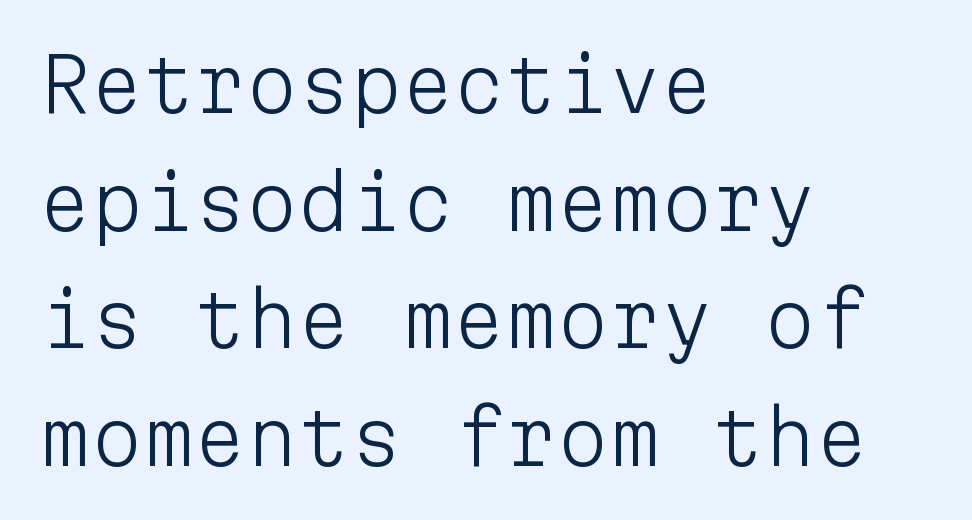
Stroke thickness stays within the range of a standard reading face or lighter. Typeset ragged right — the left edge is the straight one. Words appear dense and cohesive because spacing is normal. Think of a typewriter: that constant character pitch is what you see here. Compared with typical paragraphs, the rows here are spaced about the same. Glance below the letters and you will spot only blank space.
